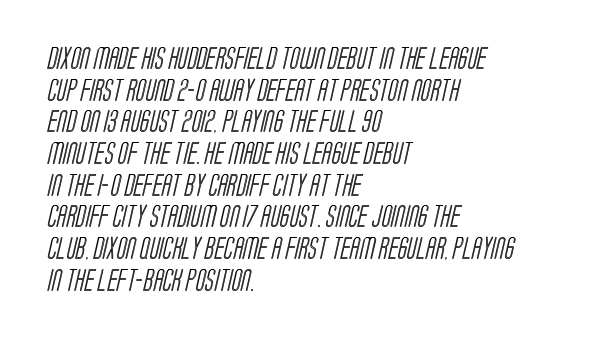
{"underline": "no", "align": "left", "line_spacing": "normal", "line_spacing_ratio": 1.44, "letter_spacing": "normal", "letter_spacing_em": 0.0, "glyph_px": 22}
